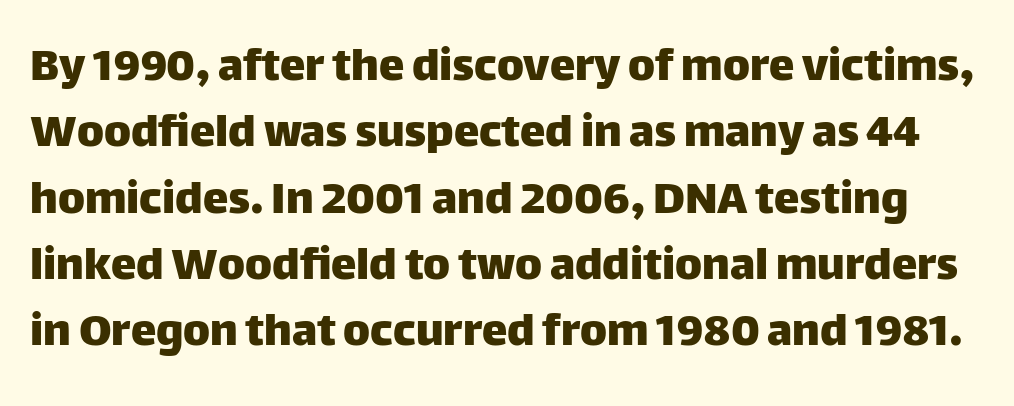
Q: Is the text italic (slanted)? A: No, it is upright.
Q: Is the typeface a serif or a sans-serif typeface? A: Sans-serif.
Q: Is the text underlined? A: No.
Q: Is the spacing between letters normal or unusually wide? A: Normal.
Q: Is the spacing between lines tight, normal or loose? A: Normal.
Q: Width (condensed, normal, or wide)? A: Normal.
Q: Stroke contrast? A: Low.
Q: x-height? A: Large.
Q: Monospaced? A: No.
